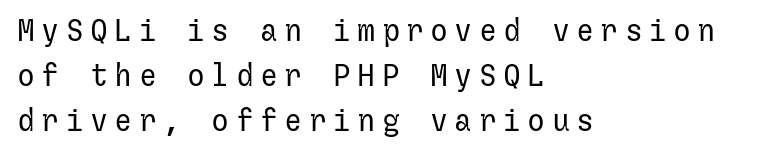
Q: Is the text bold? A: No.
Q: Is the text italic (slanted)? A: No, it is upright.
Q: Is the typeface a serif or a sans-serif typeface? A: Sans-serif.
Q: Is the text underlined? A: No.
Q: How is the paragraph aligned? A: Left-aligned.
Q: Is the spacing between letters normal or unusually wide? A: Unusually wide.
Q: Is the spacing between lines tight, normal or loose? A: Normal.
Q: Width (condensed, normal, or wide)? A: Normal.
Q: Stroke contrast? A: Low.
Q: x-height? A: Medium.
